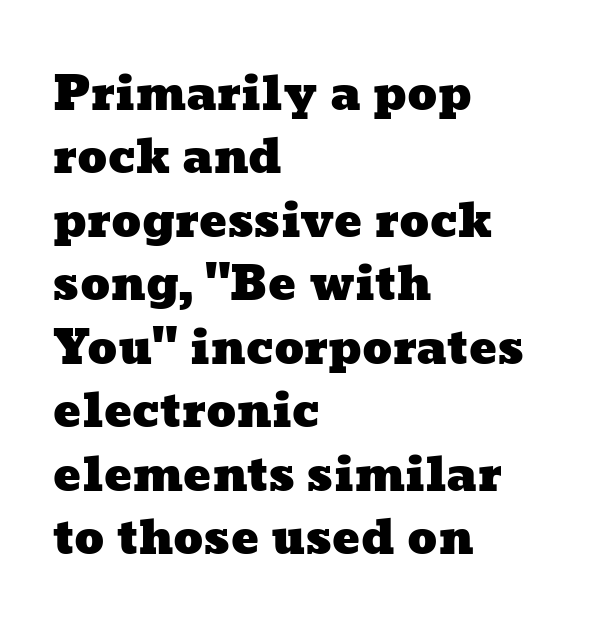
Do the characters align in a grid? No, the font is proportional. This sample keeps an unexceptional amount of space between lines. Words float on clear page, feet unadorned. The rag falls on the right side of this text block. This rendering leaves character spacing at its baseline value.
